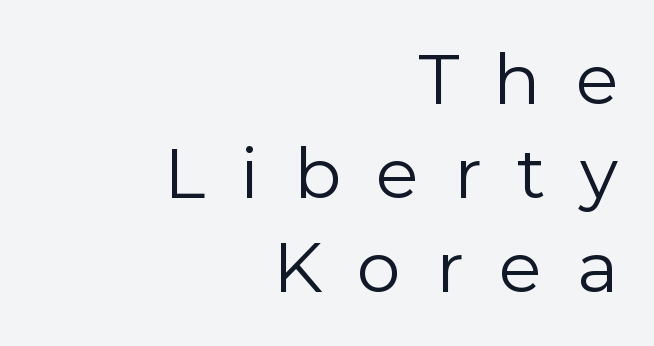
Q: Is the text bold? A: No.
Q: Is the text italic (slanted)? A: No, it is upright.
Q: Is the typeface a serif or a sans-serif typeface? A: Sans-serif.
Q: Is the text underlined? A: No.
Q: How is the paragraph aligned? A: Right-aligned.
Q: Is the spacing between letters normal or unusually wide? A: Unusually wide.
Q: Is the spacing between lines tight, normal or loose? A: Normal.
Q: Width (condensed, normal, or wide)? A: Normal.
Q: Stroke contrast? A: Low.
Q: x-height? A: Medium.
Q: Monospaced? A: No.
